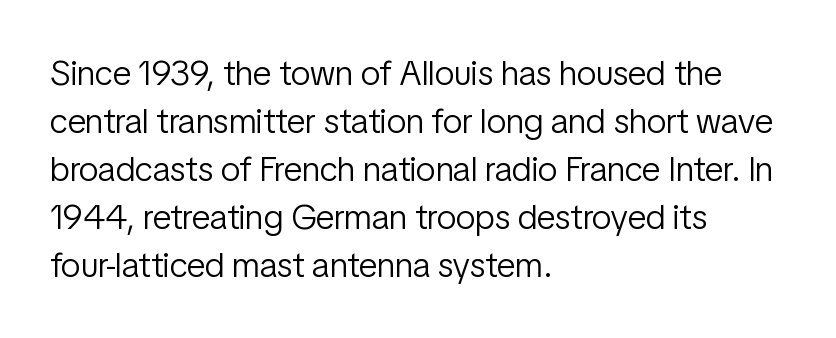
Unlike a traditional serif, this face leaves its strokes unadorned. Alignment: flush left. Looks like regular typesetting: each glyph gets only the width it needs. The zone under the glyphs is completely vacant.
